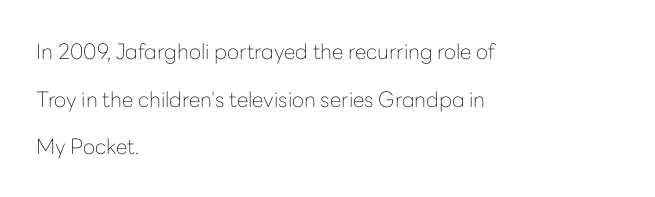
Airy leading. Anything drawn beneath the words? Only blank space. This rendering leaves character spacing at its baseline value. Does the copy run flush right? No — it runs flush left.
